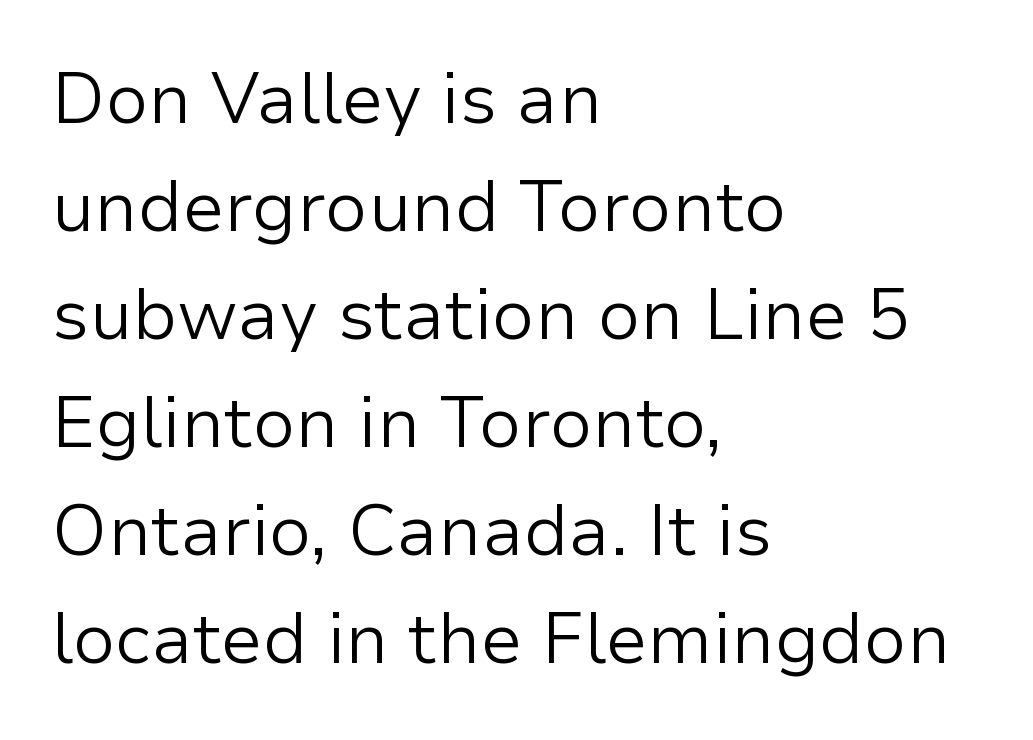
The image shows 71 px light sans-serif type, upright; set left-aligned, normal line spacing (1.52x), normal letter spacing, not underlined; low stroke contrast and a medium x-height.
